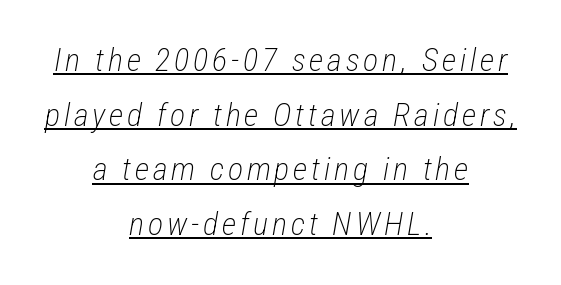
{"italic": "yes", "lean": "right", "slant_degrees": 12, "bold": "no", "weight": "light", "width": "condensed", "stroke_contrast": "low", "x_height": "medium", "monospaced": "no", "underline": "yes", "align": "center", "line_spacing_ratio": 1.71, "glyph_px": 32}
